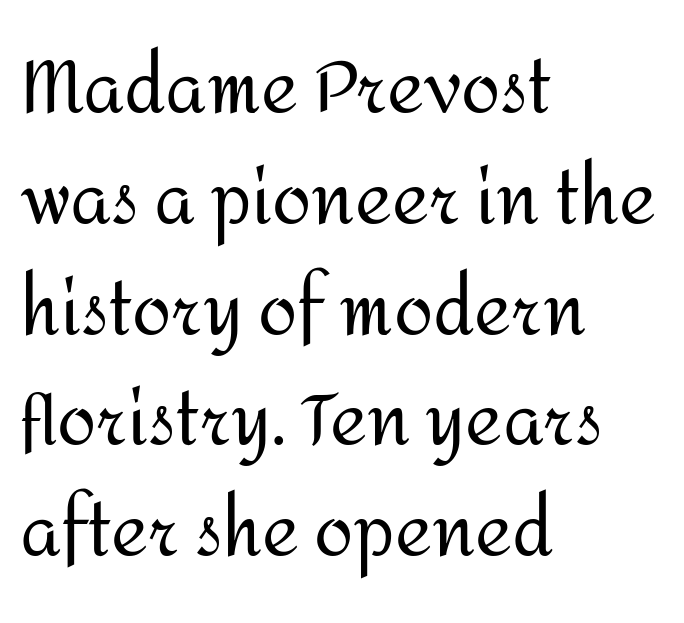
The image shows 71 px regular-weight sans-serif type, upright; set left-aligned, normal line spacing (1.56x), normal letter spacing, not underlined; medium stroke contrast and a medium x-height.
